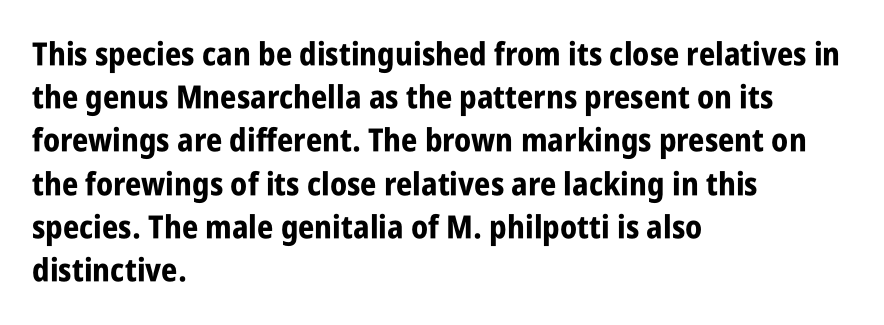
{"serif": "no", "italic": "no", "bold": "yes", "weight": "bold", "width": "condensed", "stroke_contrast": "low", "x_height": "large", "monospaced": "no", "underline": "no", "align": "left", "line_spacing": "normal", "line_spacing_ratio": 1.35, "letter_spacing": "normal", "letter_spacing_em": 0.0, "glyph_px": 32}
